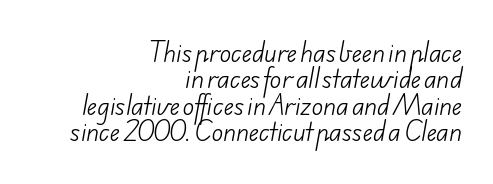
{"bold": "no", "underline": "no", "align": "right", "line_spacing": "tight", "line_spacing_ratio": 1.1, "letter_spacing": "normal", "letter_spacing_em": 0.0, "glyph_px": 24}
